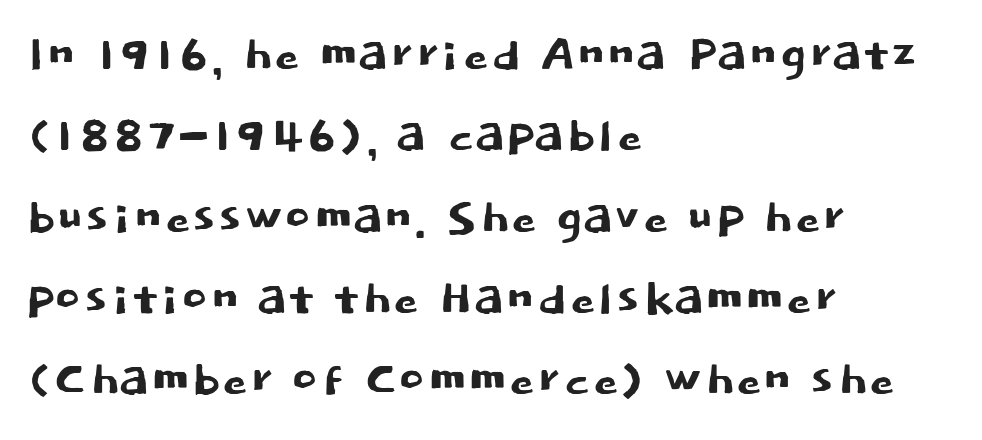
Q: Is the text italic (slanted)? A: No, it is upright.
Q: Is the typeface a serif or a sans-serif typeface? A: Sans-serif.
Q: Is the text underlined? A: No.
Q: How is the paragraph aligned? A: Left-aligned.
Q: Is the spacing between letters normal or unusually wide? A: Normal.
Q: Is the spacing between lines tight, normal or loose? A: Normal.
Q: Width (condensed, normal, or wide)? A: Normal.
Q: Stroke contrast? A: Low.
Q: x-height? A: Large.
Q: Monospaced? A: No.
